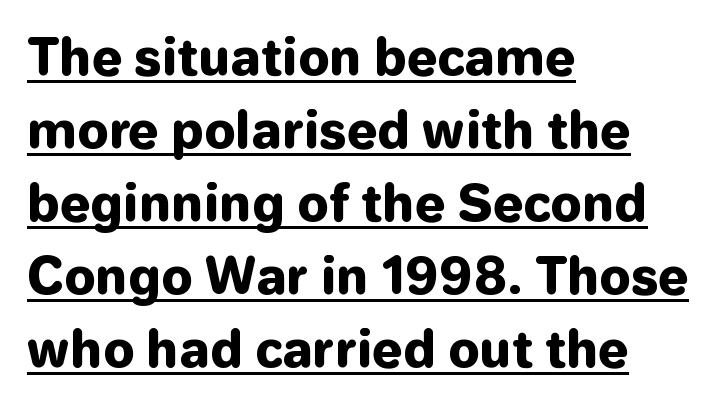
Q: Is the text bold? A: Yes.
Q: Is the text italic (slanted)? A: No, it is upright.
Q: Is the typeface a serif or a sans-serif typeface? A: Sans-serif.
Q: Is the text underlined? A: Yes.
Q: How is the paragraph aligned? A: Left-aligned.
Q: Is the spacing between letters normal or unusually wide? A: Normal.
Q: Is the spacing between lines tight, normal or loose? A: Normal.
Q: Width (condensed, normal, or wide)? A: Normal.
Q: Stroke contrast? A: Low.
Q: x-height? A: Medium.
Q: Monospaced? A: No.
